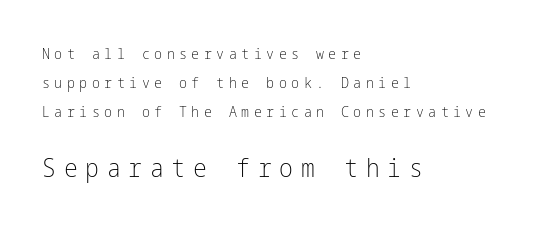
{"italic": "no", "bold": "no", "underline": "no", "align": "left", "line_spacing": "loose", "line_spacing_ratio": 1.92, "letter_spacing": "wide", "letter_spacing_em": 0.3, "larger_block": "second", "size_ratio": 1.73, "glyph_px": 26}
